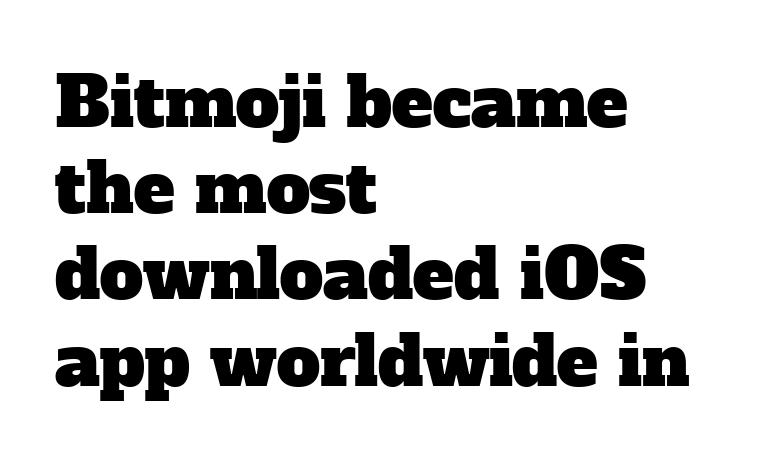
The image shows 69 px serif type; set left-aligned, normal line spacing (1.25x), normal letter spacing, not underlined; low stroke contrast and a medium x-height.
